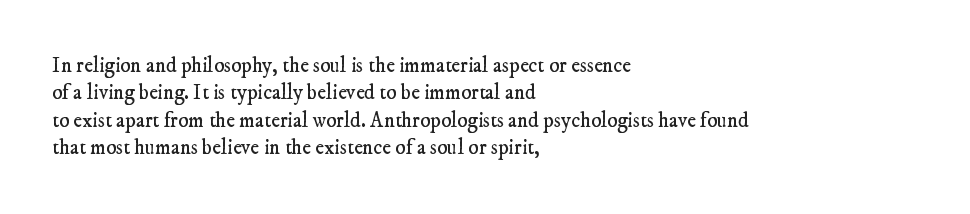
Q: Is the text bold? A: No.
Q: Is the text underlined? A: No.
Q: How is the paragraph aligned? A: Left-aligned.
Q: Is the spacing between letters normal or unusually wide? A: Normal.
Q: Is the spacing between lines tight, normal or loose? A: Normal.
